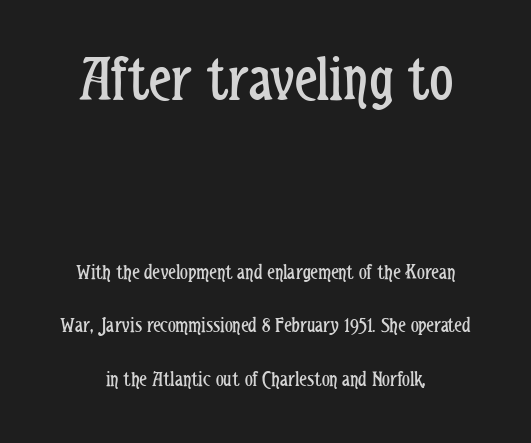
Leading is clearly above the norm, producing a sparse column. Size hierarchy here favors the leading block over the trailing one. Tracking value appears to be zero — textbook default spacing. The passage shown is typeset with a sans-serif family. Heft: none added — not bold.
